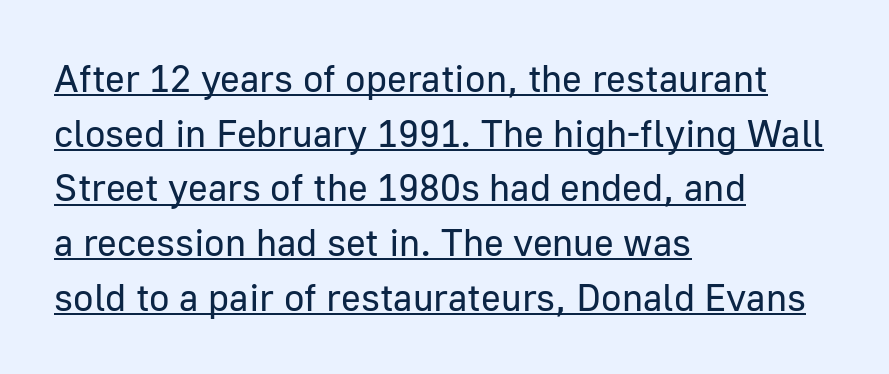
The image shows 38 px regular-weight sans-serif type, upright; set left-aligned, normal line spacing (1.44x), normal letter spacing, underlined; low stroke contrast and a medium x-height.
